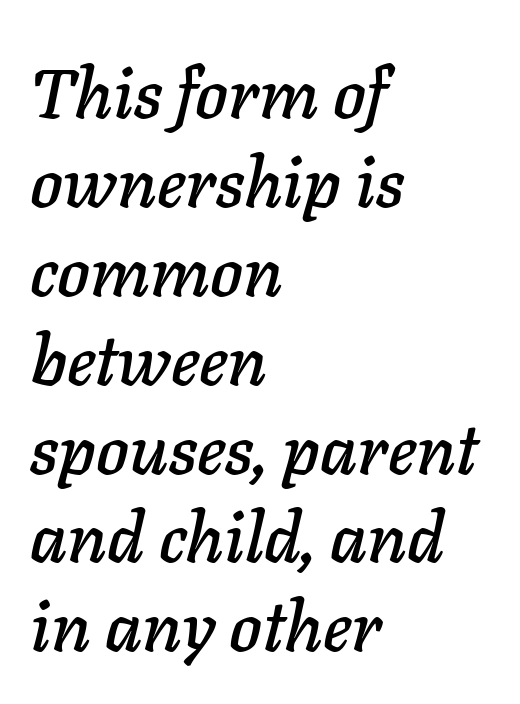
{"italic": "yes", "lean": "right", "slant_degrees": 11, "width": "normal", "stroke_contrast": "low", "x_height": "medium", "monospaced": "no", "underline": "no", "align": "left", "line_spacing": "normal", "line_spacing_ratio": 1.27, "letter_spacing": "normal", "letter_spacing_em": 0.0, "glyph_px": 70}
